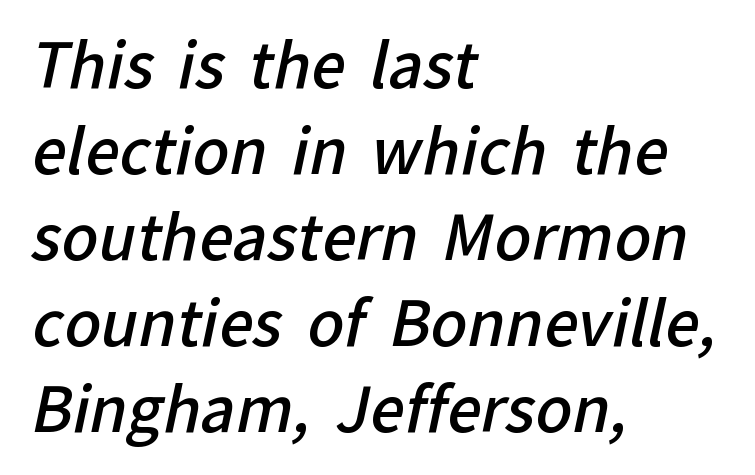
{"serif": "no", "bold": "semi", "weight": "semibold", "width": "normal", "stroke_contrast": "low", "x_height": "medium", "monospaced": "no", "underline": "no", "align": "left", "line_spacing": "normal", "line_spacing_ratio": 1.41, "letter_spacing": "normal", "letter_spacing_em": 0.0, "glyph_px": 61}
